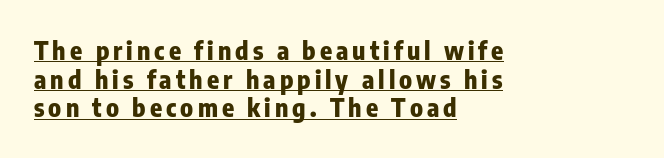
The image shows 25 px bold type, upright; set left-aligned, tight line spacing (1.15x), underlined.
